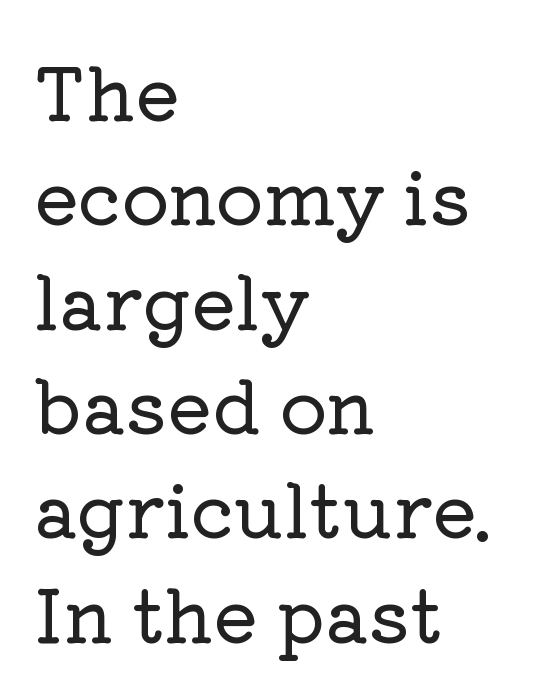
Decoration check: the copy has no underline. A student would call this left alignment; a typographer would say flush left, rag right. The designer went with a serif here, giving each stem small feet. Spacing verdict: proportional, widths tailored to each character.
